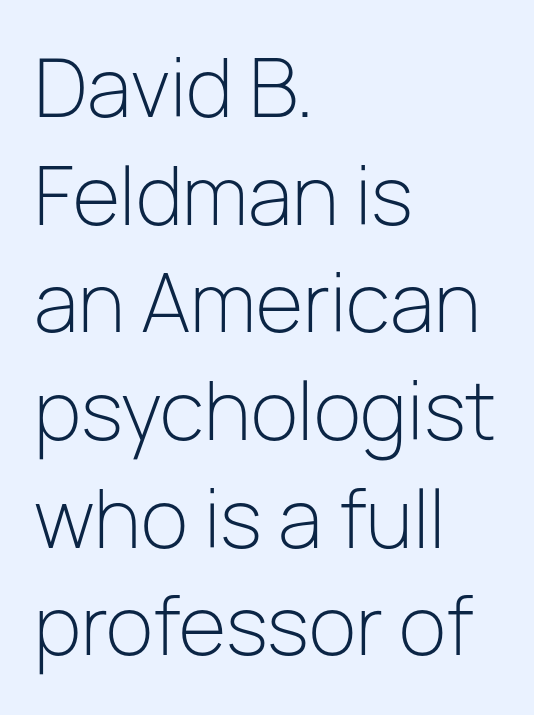
Caption: face not bold, strokes unweighted. Serif or sans? Sans — the stroke terminals are bare. Does extra space separate the letters? No, they use regular spacing. Proportional: the letters do not fall into vertical columns. Horizontal alignment here is leftward, the default for most running prose.
